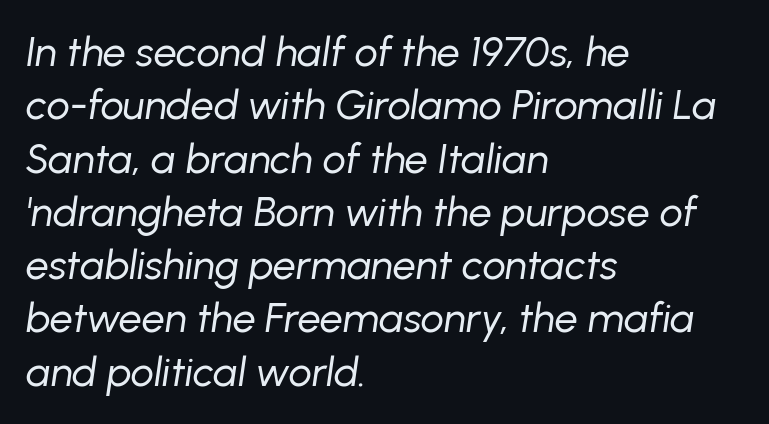
The image shows 41 px regular-weight type, italic (leaning right); set left-aligned, normal line spacing (1.3x), normal letter spacing, not underlined; low stroke contrast and a medium x-height.
